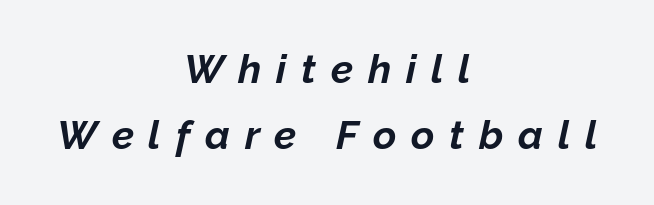
Q: Is the text bold? A: Yes.
Q: Is the text italic (slanted)? A: Yes, it leans right by about 12 degrees.
Q: Is the text underlined? A: No.
Q: How is the paragraph aligned? A: Centered.
Q: Is the spacing between letters normal or unusually wide? A: Unusually wide.
Q: Is the spacing between lines tight, normal or loose? A: Normal.
Q: Width (condensed, normal, or wide)? A: Normal.
Q: Stroke contrast? A: Low.
Q: x-height? A: Medium.
Q: Monospaced? A: No.
